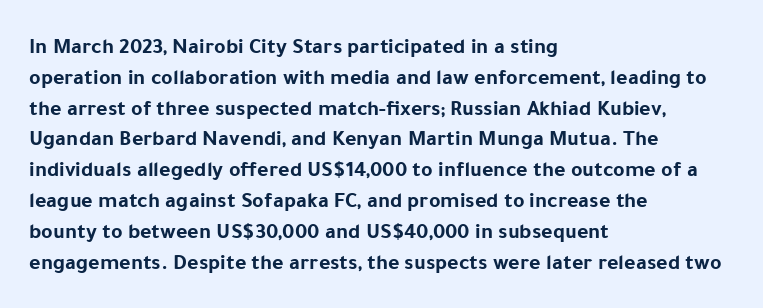
The image shows 22 px bold type, upright; set left-aligned, normal line spacing (1.4x), normal letter spacing, not underlined.
